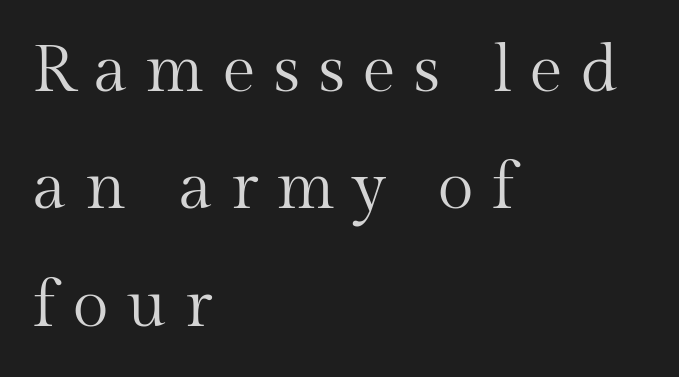
The image shows 66 px regular-weight serif type, upright; set left-aligned, line spacing 1.78x, unusually wide letter spacing (+0.27 em), not underlined; medium stroke contrast and a medium x-height.
